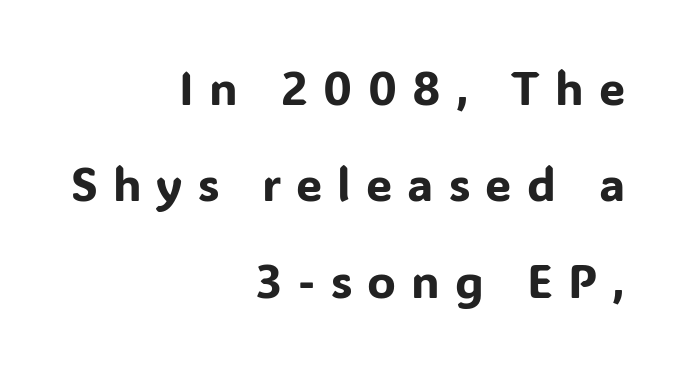
{"serif": "no", "italic": "no", "width": "normal", "stroke_contrast": "low", "x_height": "medium", "monospaced": "no", "underline": "no", "align": "right", "line_spacing": "loose", "line_spacing_ratio": 2.05, "letter_spacing": "wide", "letter_spacing_em": 0.32, "glyph_px": 47}
